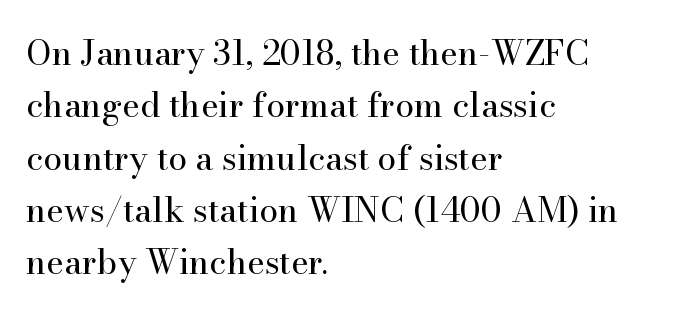
The image shows 34 px regular-weight serif type, upright; set left-aligned, normal line spacing (1.54x), normal letter spacing, not underlined; high stroke contrast and a small x-height.
